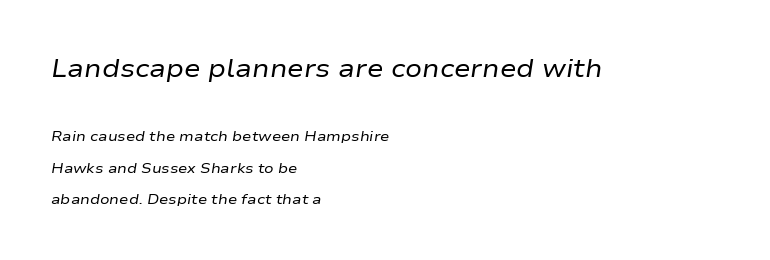
Descenders hang freely into open space. Every row of glyphs begins at an identical x-position on the left. Rows of type keep a wide berth in the vertical direction. This sample uses an oblique cut, with every glyph tilted off the vertical.
